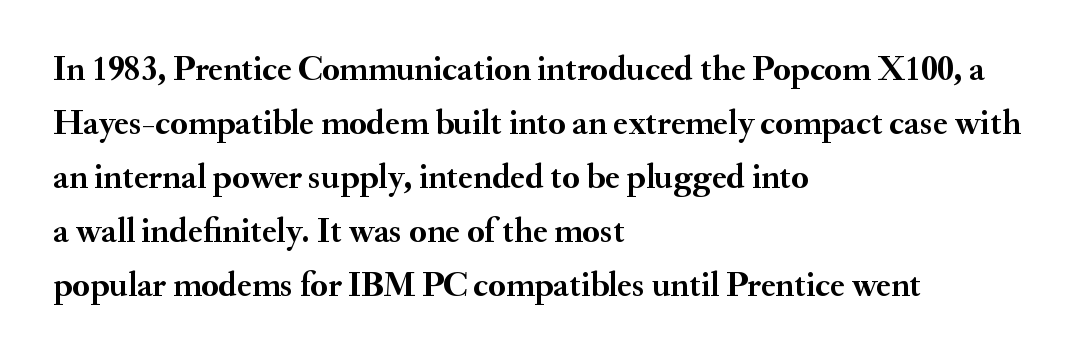
The rendering anchors every line to the left-hand side. Honestly, the letter spacing is just normal — you wouldn't notice it. Thick stems and heavy bowls — unmistakably bold. The space beneath each line is pristine and unruled. The typography opts for an upright posture over an oblique one.
